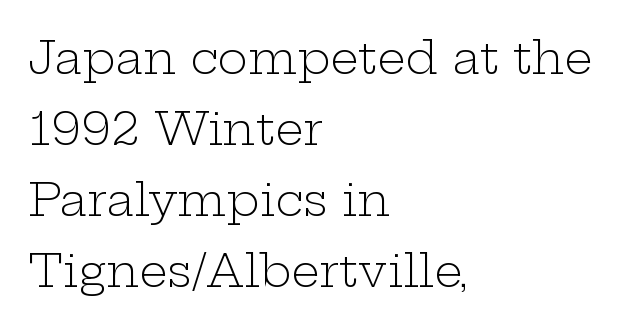
The gaps between neighbouring characters are ordinary and unremarkable. Yep, those are serifs on the letters. Beneath every word, the page is bare. Reading down the column, the eye jumps a familiar distance to each next line. The axis of the letterforms is exactly vertical. Left-aligned paragraph, ragged on the right.
